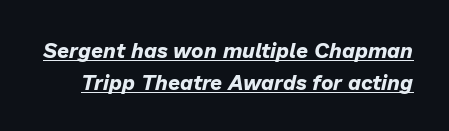
{"italic": "yes", "lean": "right", "slant_degrees": 13, "bold": "yes", "underline": "yes", "line_spacing": "normal", "line_spacing_ratio": 1.52, "letter_spacing": "normal", "letter_spacing_em": 0.0, "glyph_px": 21}
